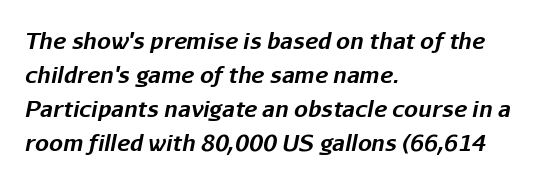
The image shows 22 px bold type, italic (leaning right); set left-aligned, normal line spacing (1.54x), normal letter spacing, not underlined.
